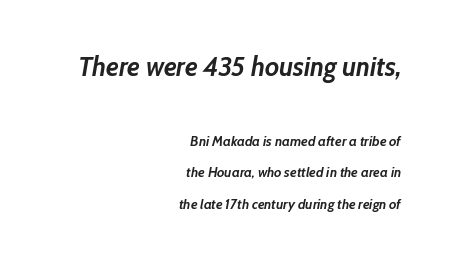
The strip under each line holds only bare page. The text carries the slant typical of an italic or oblique font. Where is the straight margin? On the right. What stands out about the letter spacing? Nothing — it is the standard amount.
